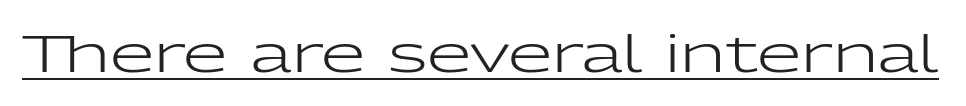
Does a line run under the words? Yes, clearly. Stems here are at most as thick as an everyday book face. Characters remain perfectly vertical along every line. Each word holds together tightly as a unit, with standard inter-letter gaps. You could not count columns in this text — the font is proportionally spaced.
